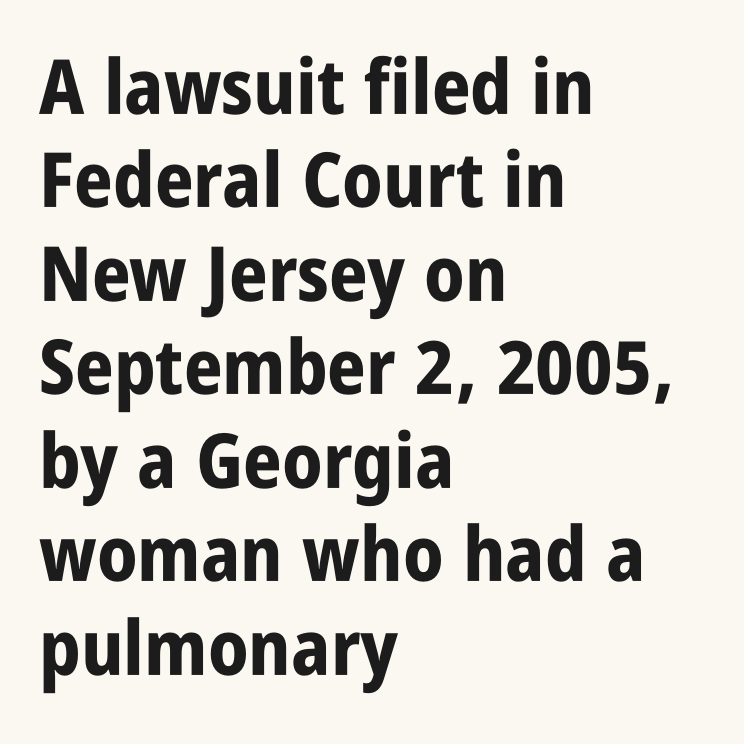
Q: Is the text bold? A: Yes.
Q: Is the text italic (slanted)? A: No, it is upright.
Q: Is the typeface a serif or a sans-serif typeface? A: Sans-serif.
Q: Is the text underlined? A: No.
Q: How is the paragraph aligned? A: Left-aligned.
Q: Is the spacing between letters normal or unusually wide? A: Normal.
Q: Width (condensed, normal, or wide)? A: Condensed.
Q: Stroke contrast? A: Low.
Q: x-height? A: Large.
Q: Monospaced? A: No.
